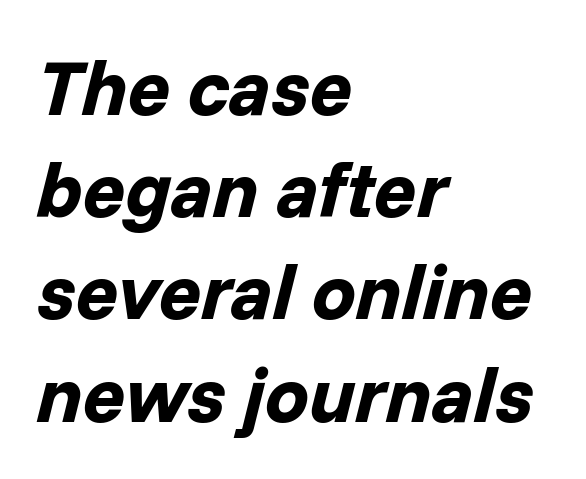
Q: Is the text bold? A: Yes.
Q: Is the text italic (slanted)? A: Yes, it leans right by about 14 degrees.
Q: Is the text underlined? A: No.
Q: How is the paragraph aligned? A: Left-aligned.
Q: Is the spacing between letters normal or unusually wide? A: Normal.
Q: Is the spacing between lines tight, normal or loose? A: Normal.
Q: Width (condensed, normal, or wide)? A: Normal.
Q: Stroke contrast? A: Low.
Q: x-height? A: Medium.
Q: Monospaced? A: No.
